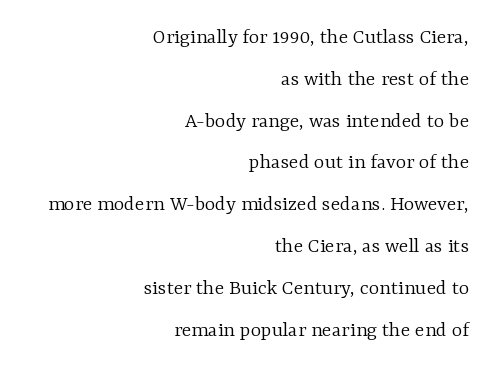
Q: Is the text bold? A: No.
Q: Is the text italic (slanted)? A: No, it is upright.
Q: Is the text underlined? A: No.
Q: How is the paragraph aligned? A: Right-aligned.
Q: Is the spacing between letters normal or unusually wide? A: Normal.
Q: Is the spacing between lines tight, normal or loose? A: Loose.
